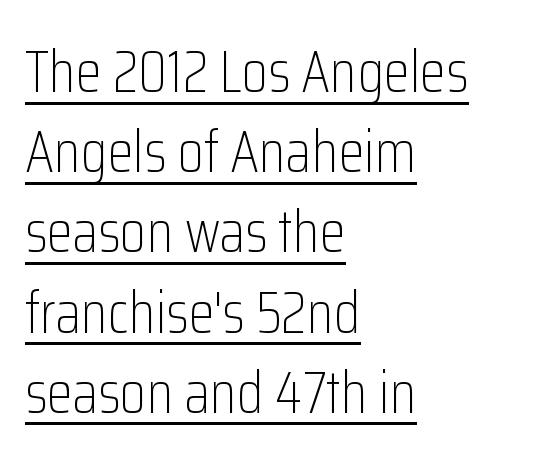
This sample uses plain, unmodified letter spacing. This is roman type, the default non-slanted kind. The text was rendered using a sans face with plain stroke endings. The paragraph shown leans on its left margin.
